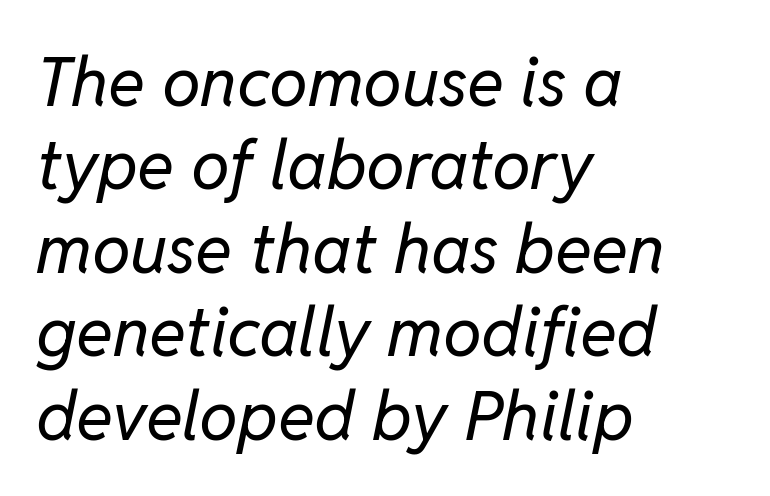
Q: Is the text bold? A: No.
Q: Is the text italic (slanted)? A: Yes, it leans right by about 11 degrees.
Q: Is the text underlined? A: No.
Q: How is the paragraph aligned? A: Left-aligned.
Q: Is the spacing between letters normal or unusually wide? A: Normal.
Q: Width (condensed, normal, or wide)? A: Normal.
Q: Stroke contrast? A: Low.
Q: x-height? A: Medium.
Q: Monospaced? A: No.
